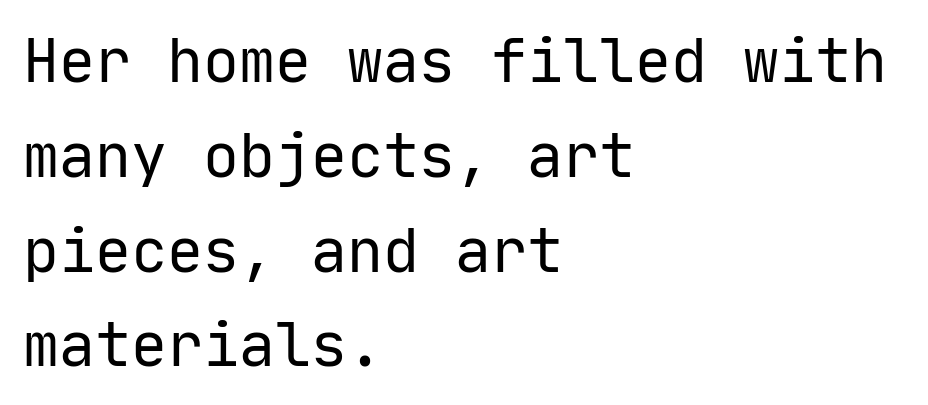
This rendering leaves character spacing at its baseline value. A quiet, ordinary-to-light weight characterises the typeface. This rendering uses left alignment, leaving the right contour irregular. Are there feet on the stems? There aren't — it's a sans. Quick note: not italic, upright. The foot of each line stays bare and open.
